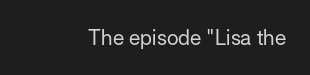
{"italic": "no", "bold": "no", "underline": "no", "letter_spacing": "normal", "letter_spacing_em": 0.0, "glyph_px": 21}
